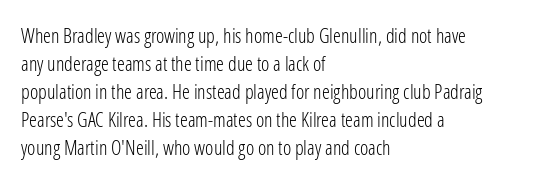
The image shows 20 px text type, upright; set left-aligned, normal line spacing (1.4x), normal letter spacing, not underlined.
